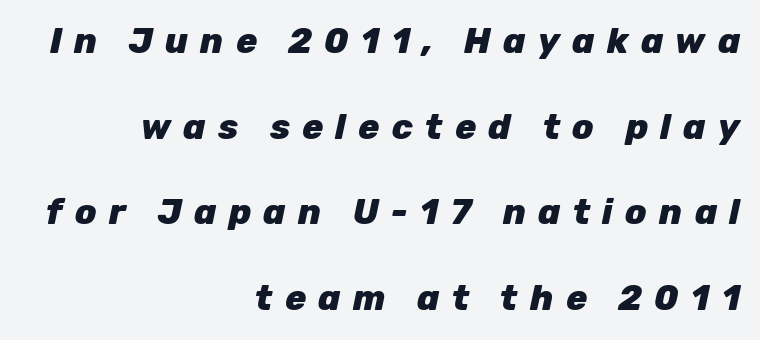
{"italic": "yes", "lean": "right", "slant_degrees": 12, "bold": "yes", "weight": "heavy", "width": "normal", "stroke_contrast": "low", "x_height": "medium", "monospaced": "no", "underline": "no", "align": "right", "line_spacing": "loose", "line_spacing_ratio": 2.45, "letter_spacing": "wide", "letter_spacing_em": 0.35, "glyph_px": 35}
